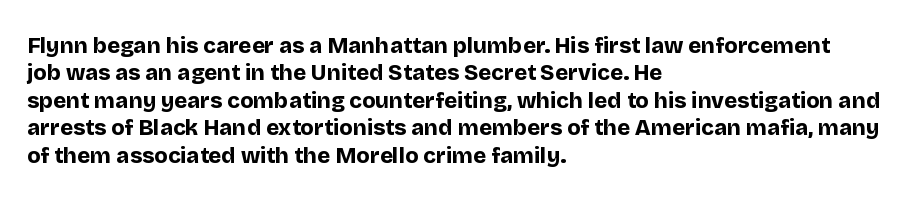
Q: Is the text bold? A: Yes.
Q: Is the text italic (slanted)? A: No, it is upright.
Q: Is the text underlined? A: No.
Q: How is the paragraph aligned? A: Left-aligned.
Q: Is the spacing between letters normal or unusually wide? A: Normal.
Q: Is the spacing between lines tight, normal or loose? A: Normal.
